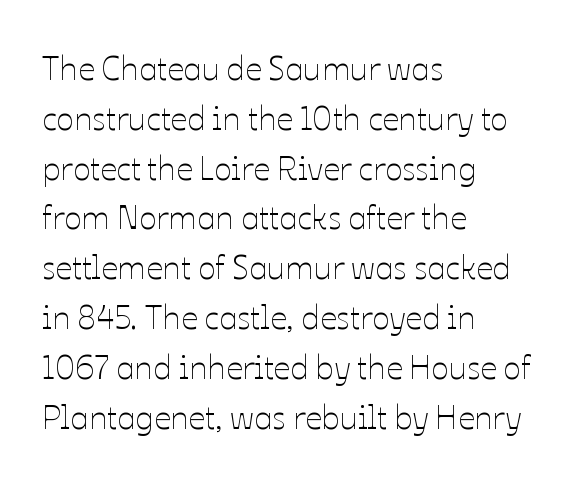
The image shows 33 px thin type, upright; set left-aligned, normal line spacing (1.51x), normal letter spacing, not underlined; low stroke contrast and a medium x-height.
